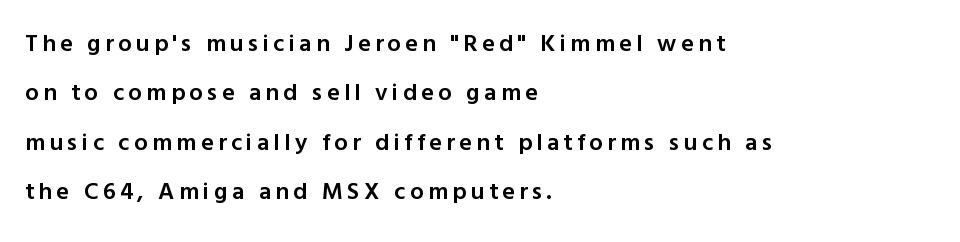
Q: Is the text bold? A: Semi-bold.
Q: Is the text italic (slanted)? A: No, it is upright.
Q: Is the text underlined? A: No.
Q: How is the paragraph aligned? A: Left-aligned.
Q: Is the spacing between lines tight, normal or loose? A: Loose.
